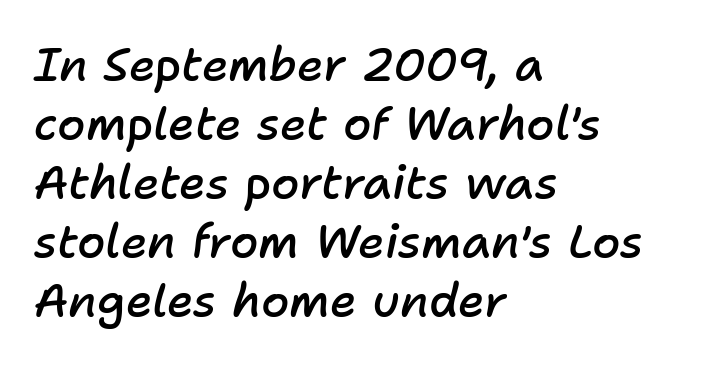
The image shows 46 px semibold type, italic (leaning right); set left-aligned, normal line spacing (1.28x), normal letter spacing, not underlined; low stroke contrast and a medium x-height.
